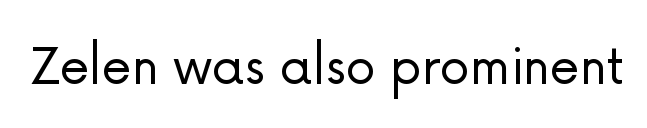
{"serif": "no", "italic": "no", "bold": "no", "weight": "light", "width": "normal", "stroke_contrast": "low", "x_height": "medium", "monospaced": "no", "underline": "no", "letter_spacing": "normal", "letter_spacing_em": 0.0, "glyph_px": 61}
